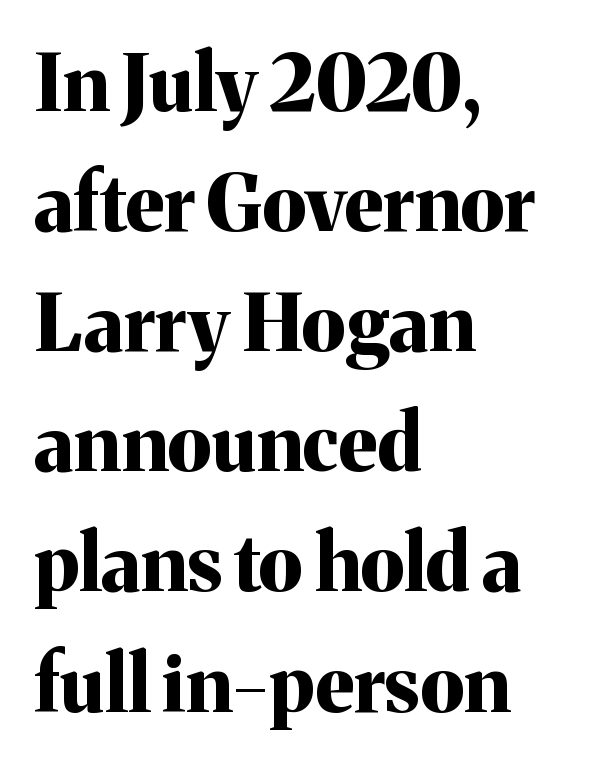
This sample keeps an unexceptional amount of space between lines. Plenty of ink on the page — the face is bold. Glance below the letters and you will spot only blank space. Line starts are locked; line ends wander. Honestly, the letter spacing is just normal — you wouldn't notice it.
